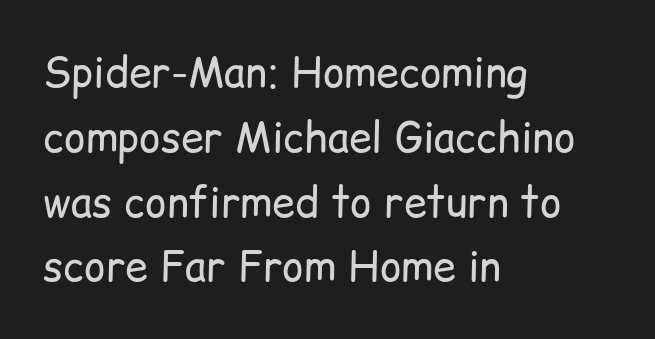
The image shows 41 px regular-weight sans-serif type, upright; set left-aligned, normal line spacing (1.58x), normal letter spacing, not underlined; low stroke contrast and a medium x-height.
